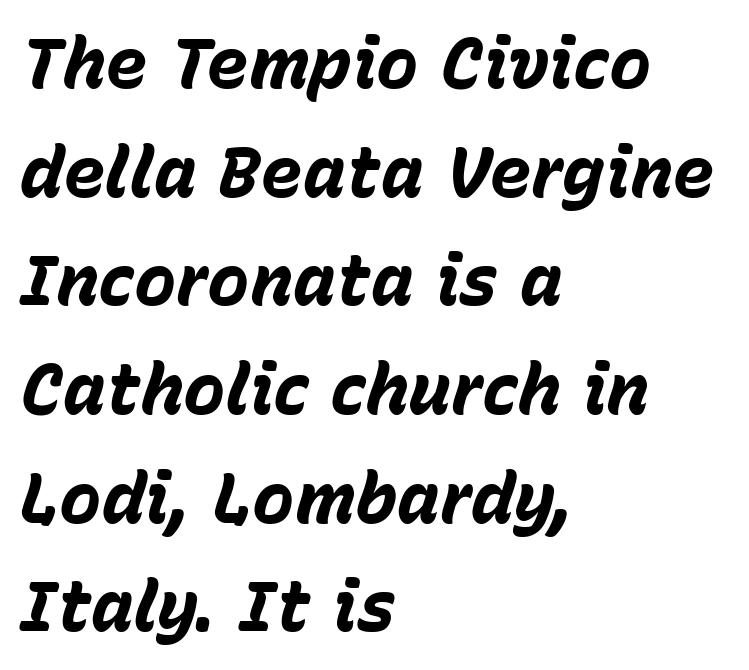
The face used here is rendered with its standard letterfit. A full-strength bold gives these letters their thick strokes. There's an unmistakable incline to the writing here. Lines of text with bare space underneath. This sample has the flowing, uneven cadence of proportional lettering.
